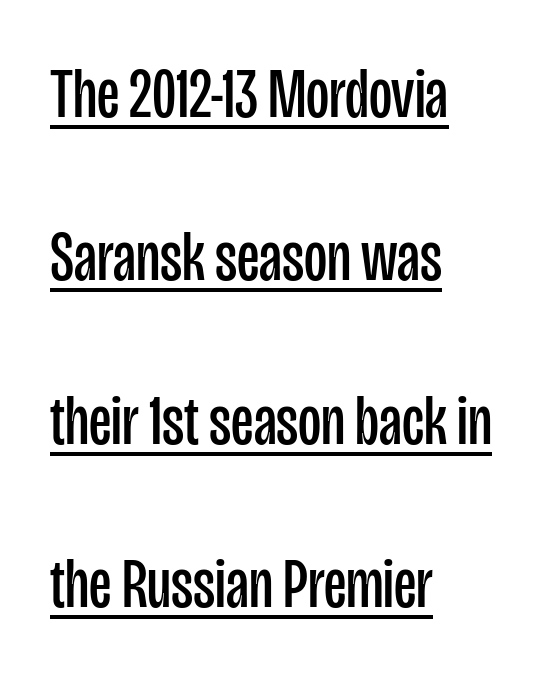
Q: Is the text bold? A: No.
Q: Is the text italic (slanted)? A: No, it is upright.
Q: Is the typeface a serif or a sans-serif typeface? A: Sans-serif.
Q: Is the text underlined? A: Yes.
Q: How is the paragraph aligned? A: Left-aligned.
Q: Is the spacing between letters normal or unusually wide? A: Normal.
Q: Is the spacing between lines tight, normal or loose? A: Loose.
Q: Width (condensed, normal, or wide)? A: Condensed.
Q: Stroke contrast? A: Low.
Q: x-height? A: Large.
Q: Monospaced? A: No.
